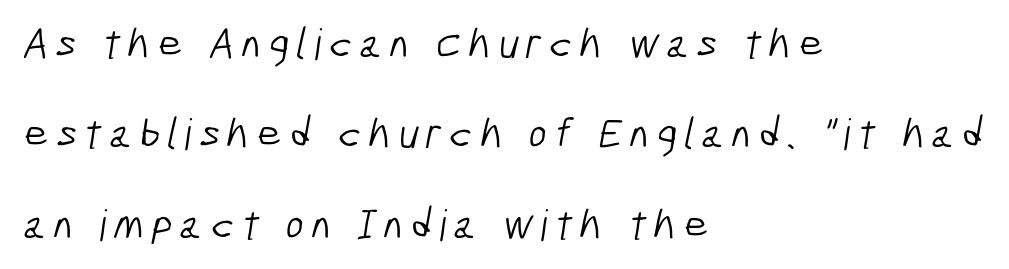
Unmarked baselines from the first word to the last. Nope, no serifs anywhere on these letters. The letters look calm and open, with moderate or lighter stems. Spacing verdict: proportional, widths tailored to each character. Does the leading feel generous? Absolutely, it's lavish. Leftover space on each line is placed entirely after the last word.
